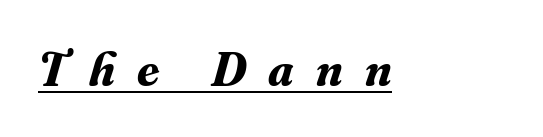
You can tell from the footed stems that serif type was used. Plenty of ink on the page — the face is bold. Characters are canted at an angle relative to the baseline's perpendicular. What stands out about the letter spacing? Its width — letters are far apart. A continuous stroke trails under the words, as in a hyperlink. The face used here is proportionally spaced, like ordinary book or web type.
